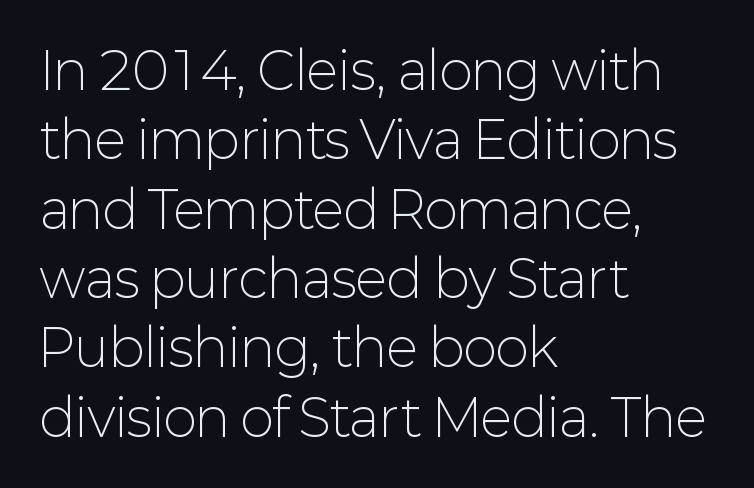
The setting favours the left margin, as ordinary paragraphs usually do. Here the designer chose a conventional face with non-uniform glyph widths. Anything drawn beneath the words? Only blank space. The typeface has the unassuming heft of standard copy or less.
